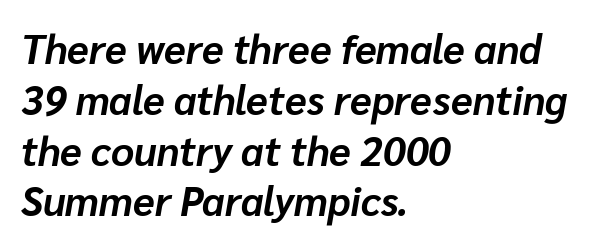
Style check: oblique. This rendering leaves character spacing at its baseline value. The passage shown is typed in a proportional face where columns would drift. How would I describe the line gaps? Plain and ordinary. Glance below the letters and you will spot only blank space. The rag falls on the right side of this text block.
